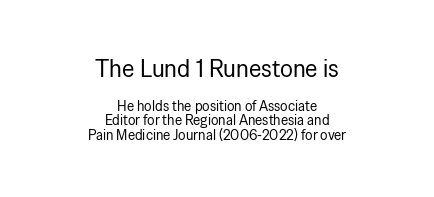
Q: Is the text bold? A: No.
Q: Is the text italic (slanted)? A: No, it is upright.
Q: Is the text underlined? A: No.
Q: How is the paragraph aligned? A: Centered.
Q: Is the spacing between letters normal or unusually wide? A: Normal.
Q: Is the spacing between lines tight, normal or loose? A: Tight.
Q: Which block of text is set in a larger size, the first (top) or the second (bottom)? A: The first (top) one.
